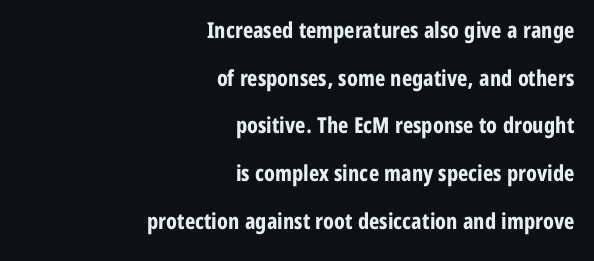
A clean baseline with only descenders dipping below it. Notice how the stems are strictly vertical — no italics here. Teacher's note: observe the even right margin — that is flush-right alignment. Loosely led — the rows are spread out.
